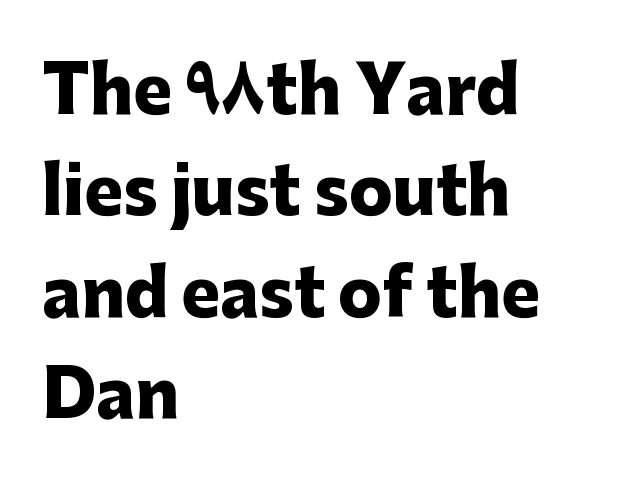
{"serif": "no", "italic": "no", "bold": "yes", "weight": "heavy", "width": "normal", "stroke_contrast": "low", "x_height": "medium", "monospaced": "no", "underline": "no", "align": "left", "line_spacing": "normal", "line_spacing_ratio": 1.56, "letter_spacing": "normal", "letter_spacing_em": 0.0, "glyph_px": 65}
